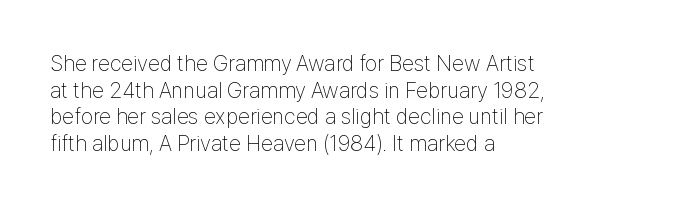
The image shows 22 px text type, upright; set left-aligned, line spacing 1.21x, normal letter spacing, not underlined.
